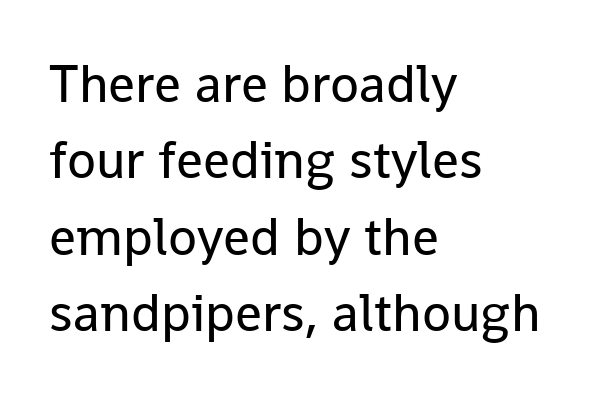
Q: Is the text bold? A: No.
Q: Is the text italic (slanted)? A: No, it is upright.
Q: Is the typeface a serif or a sans-serif typeface? A: Sans-serif.
Q: Is the text underlined? A: No.
Q: How is the paragraph aligned? A: Left-aligned.
Q: Is the spacing between letters normal or unusually wide? A: Normal.
Q: Is the spacing between lines tight, normal or loose? A: Normal.
Q: Width (condensed, normal, or wide)? A: Normal.
Q: Stroke contrast? A: Low.
Q: x-height? A: Medium.
Q: Monospaced? A: No.
